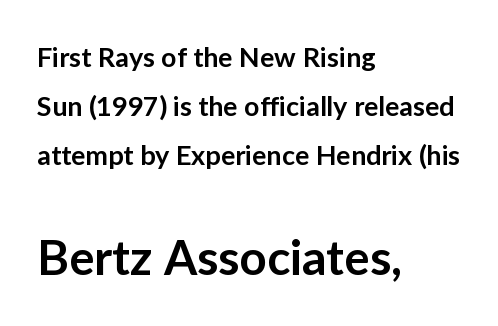
{"serif": "no", "italic": "no", "bold": "semi", "weight": "semibold", "width": "normal", "stroke_contrast": "low", "x_height": "medium", "monospaced": "no", "underline": "no", "align": "left", "line_spacing_ratio": 1.82, "letter_spacing": "normal", "letter_spacing_em": 0.0, "larger_block": "second", "size_ratio": 1.78, "glyph_px": 48}
